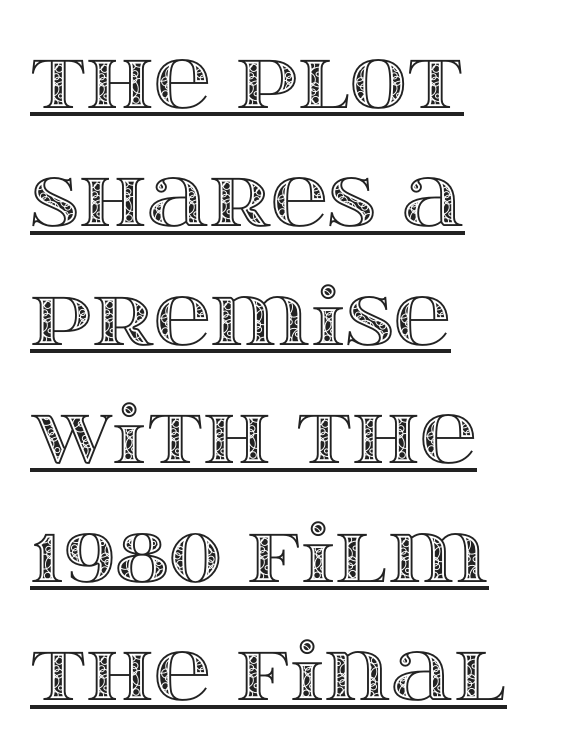
The image shows 79 px wide type, upright; set left-aligned, normal line spacing (1.5x), normal letter spacing, underlined; a large x-height.
